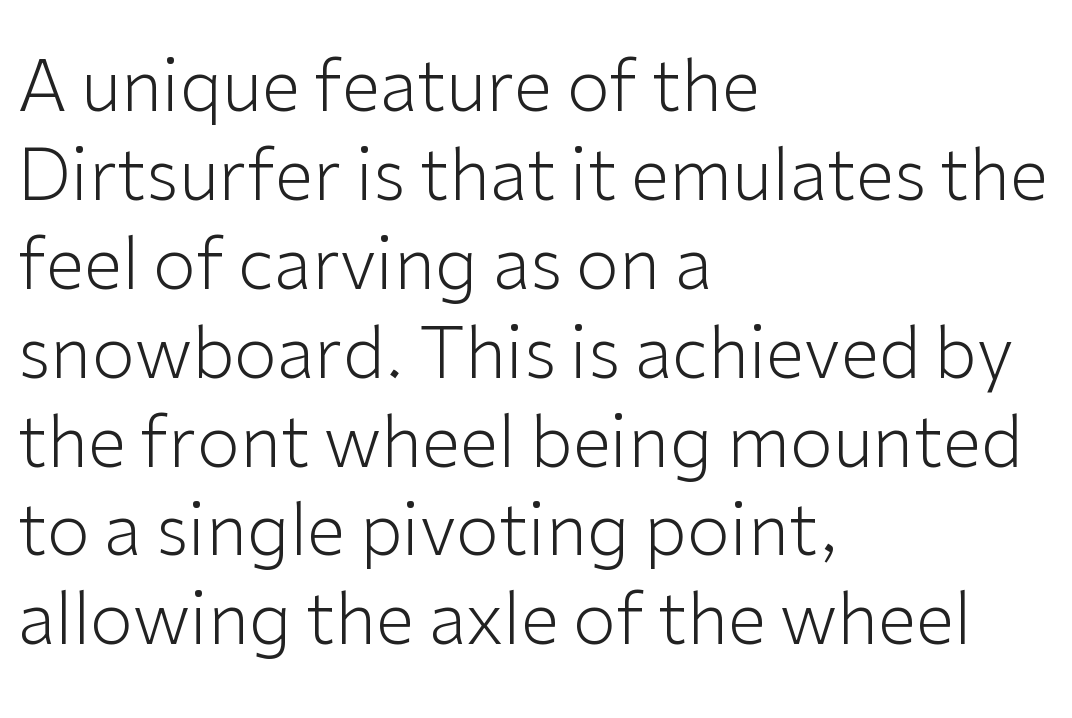
Each row of text sits above clean, open space. Is this a sans? Yes — the strokes have no serifs. Casual observation: everything's shoved over to the left. Looks like regular typesetting: each glyph gets only the width it needs. Notice how descenders clear the ascenders below comfortably — that's standard leading.
